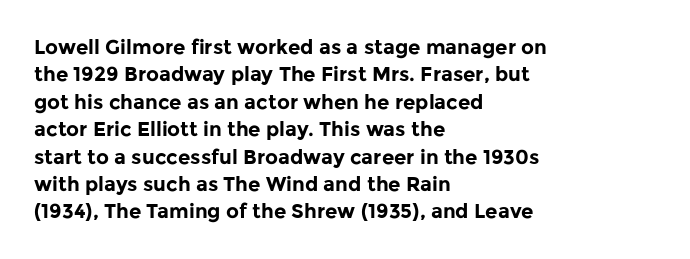
Q: Is the text bold? A: Yes.
Q: Is the text italic (slanted)? A: No, it is upright.
Q: Is the text underlined? A: No.
Q: How is the paragraph aligned? A: Left-aligned.
Q: Is the spacing between letters normal or unusually wide? A: Normal.
Q: Is the spacing between lines tight, normal or loose? A: Normal.
